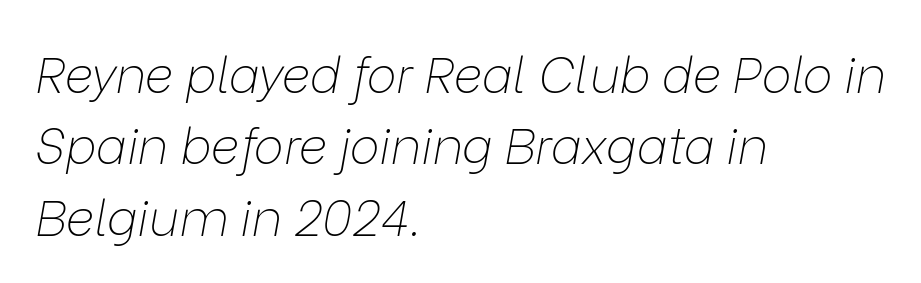
Q: Is the text bold? A: No.
Q: Is the text italic (slanted)? A: Yes, it leans right by about 9 degrees.
Q: Is the text underlined? A: No.
Q: How is the paragraph aligned? A: Left-aligned.
Q: Is the spacing between letters normal or unusually wide? A: Normal.
Q: Is the spacing between lines tight, normal or loose? A: Normal.
Q: Width (condensed, normal, or wide)? A: Normal.
Q: Stroke contrast? A: Low.
Q: x-height? A: Medium.
Q: Monospaced? A: No.
